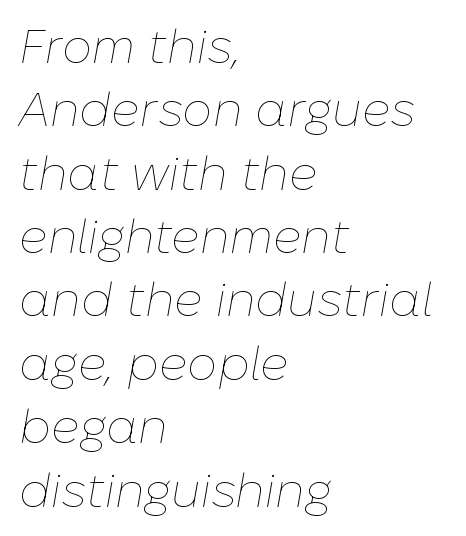
{"italic": "yes", "lean": "right", "slant_degrees": 10, "bold": "no", "weight": "thin", "width": "normal", "stroke_contrast": "low", "x_height": "medium", "monospaced": "no", "underline": "no", "align": "left", "line_spacing": "normal", "line_spacing_ratio": 1.32, "letter_spacing": "normal", "letter_spacing_em": 0.0, "glyph_px": 48}
